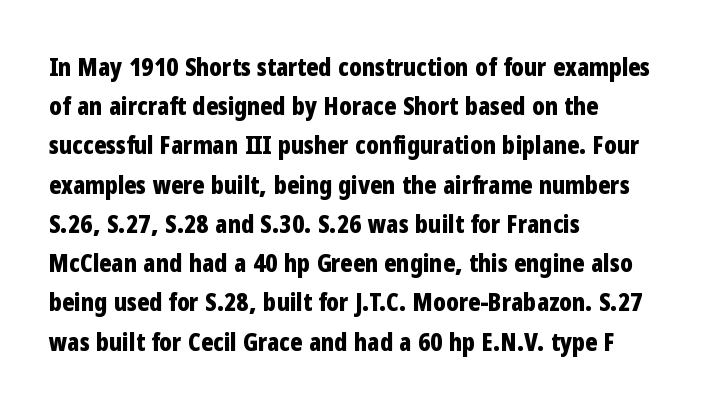
{"italic": "no", "bold": "yes", "underline": "no", "align": "left", "line_spacing": "normal", "line_spacing_ratio": 1.57, "letter_spacing": "normal", "letter_spacing_em": 0.0, "glyph_px": 25}
